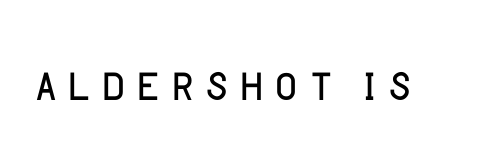
{"serif": "no", "italic": "no", "bold": "no", "weight": "light", "width": "normal", "stroke_contrast": "low", "x_height": "large", "monospaced": "no", "underline": "no", "glyph_px": 61}
